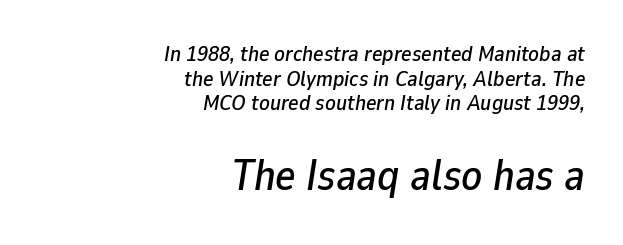
Q: Is the text italic (slanted)? A: Yes, it leans right by about 9 degrees.
Q: Is the text underlined? A: No.
Q: How is the paragraph aligned? A: Right-aligned.
Q: Is the spacing between letters normal or unusually wide? A: Normal.
Q: Is the spacing between lines tight, normal or loose? A: Tight.
Q: Which block of text is set in a larger size, the first (top) or the second (bottom)? A: The second (bottom) one.
Q: Width (condensed, normal, or wide)? A: Normal.
Q: Stroke contrast? A: Low.
Q: x-height? A: Medium.
Q: Monospaced? A: No.
